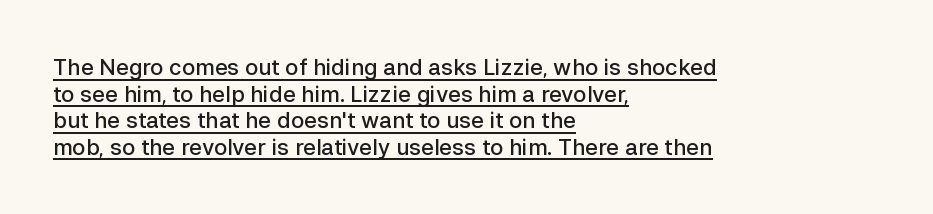
The tracking reads as untouched default to a designer's eye. Ascenders rise straight up at ninety degrees. The text block is weighted toward the left margin, trailing off unevenly rightward. As a designer I'd log this as weight 600, semibold. Is there an underline? Yes — a line sits under the letters.
